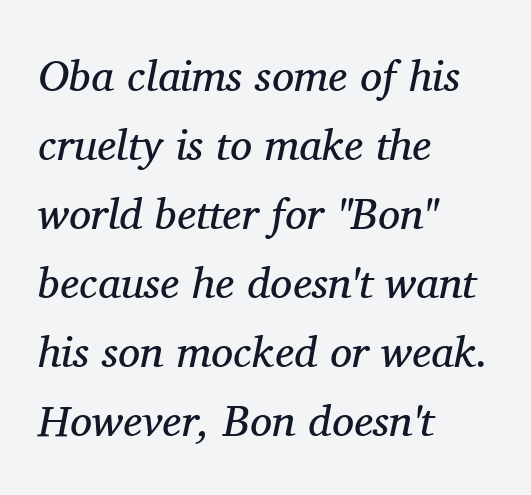
The image shows 44 px regular-weight serif type, italic (leaning right); set left-aligned, normal line spacing (1.57x), normal letter spacing, not underlined; medium stroke contrast and a medium x-height.
